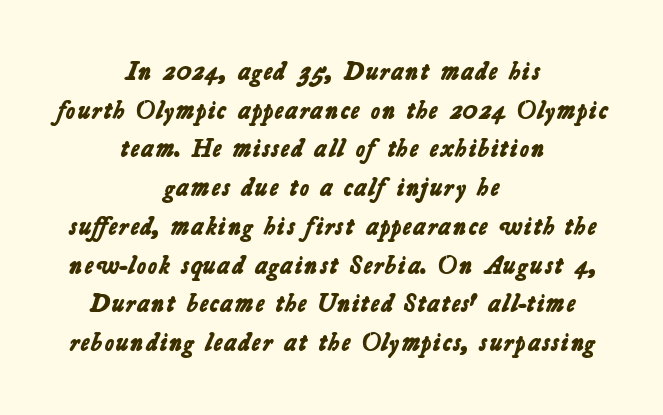
{"bold": "yes", "underline": "no", "align": "center", "line_spacing": "normal", "line_spacing_ratio": 1.55, "letter_spacing": "normal", "letter_spacing_em": 0.0, "glyph_px": 25}
